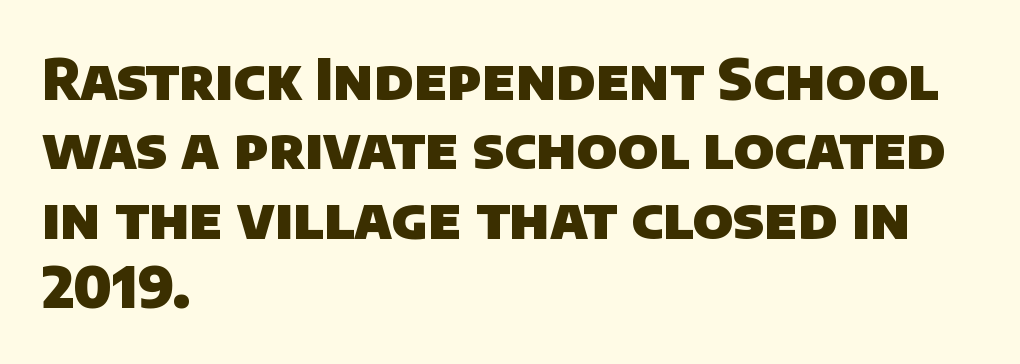
A classic flush-left, rag-right setting is used for this passage. The zone under the glyphs is completely vacant. Looks like regular typesetting: each glyph gets only the width it needs. Its strokes are broad and dark, the hallmark of bold type. Check where the strokes stop: nothing finishes them off — pure sans.
